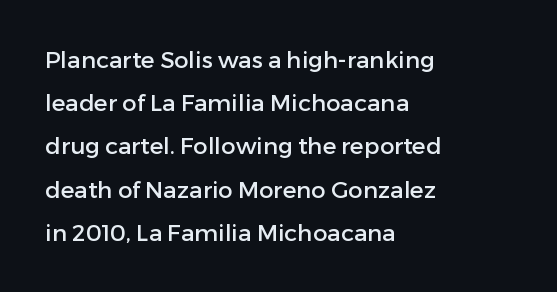
Underlining? Definitely not there. Nope, not italic — everything's standing straight. Standard letterfit; no display-style spreading of the glyphs. Which margin do the lines hug? The left one — the right edge is uneven.
